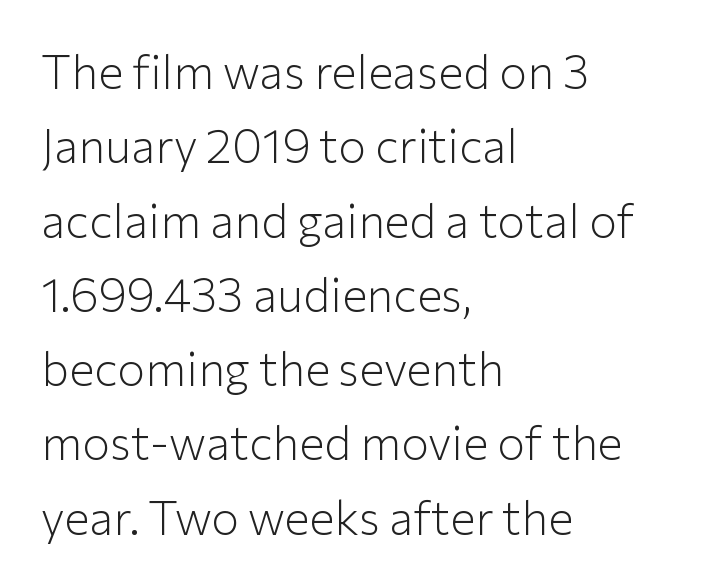
The image shows 47 px light sans-serif type, upright; set left-aligned, normal line spacing (1.58x), normal letter spacing, not underlined; low stroke contrast and a medium x-height.
